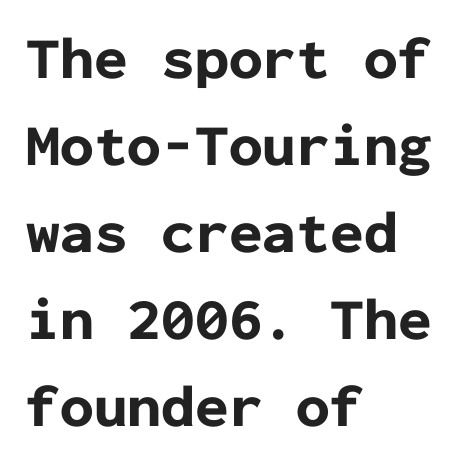
Q: Is the text bold? A: Yes.
Q: Is the text italic (slanted)? A: No, it is upright.
Q: Is the typeface a serif or a sans-serif typeface? A: Sans-serif.
Q: Is the text underlined? A: No.
Q: How is the paragraph aligned? A: Left-aligned.
Q: Is the spacing between letters normal or unusually wide? A: Normal.
Q: Is the spacing between lines tight, normal or loose? A: Normal.
Q: Width (condensed, normal, or wide)? A: Normal.
Q: Stroke contrast? A: Low.
Q: x-height? A: Medium.
Q: Monospaced? A: Yes.
